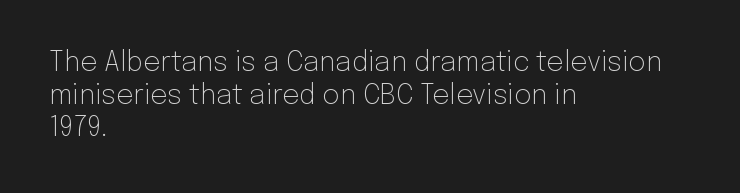
{"italic": "no", "bold": "no", "underline": "no", "align": "left", "line_spacing_ratio": 1.21, "letter_spacing": "normal", "letter_spacing_em": 0.0, "glyph_px": 27}
